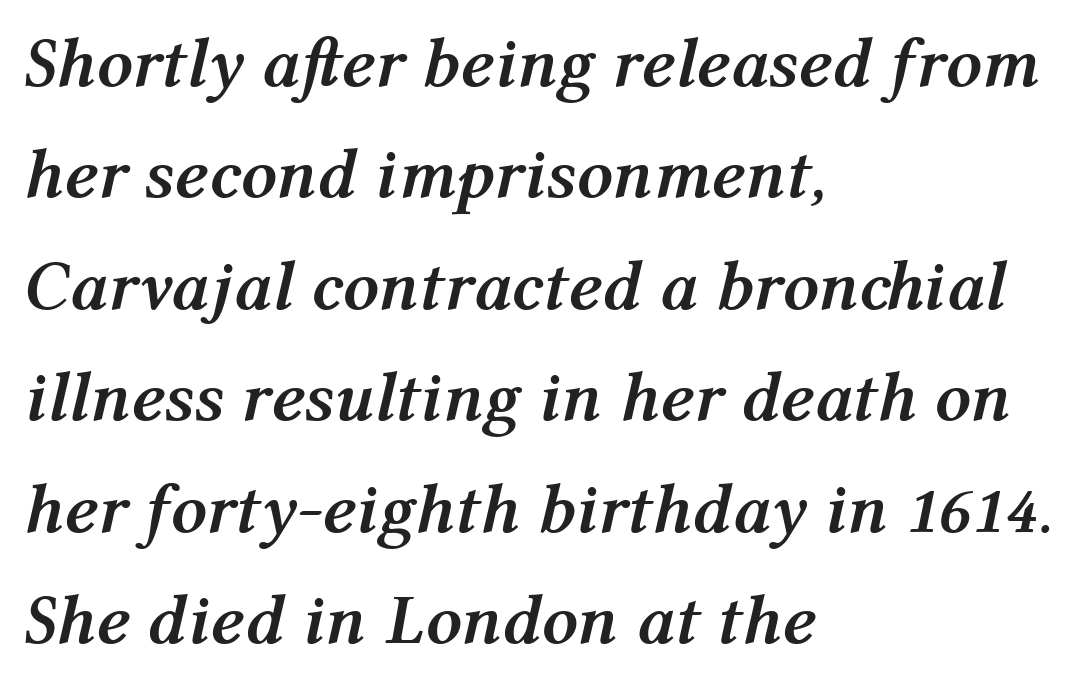
Tracking value appears to be zero — textbook default spacing. Does the weight exceed regular? Yes, all the way to bold. Note the varied advance widths — an 'i' is clearly narrower than an 'm'. Italic? Definitely — the glyphs are oblique.
